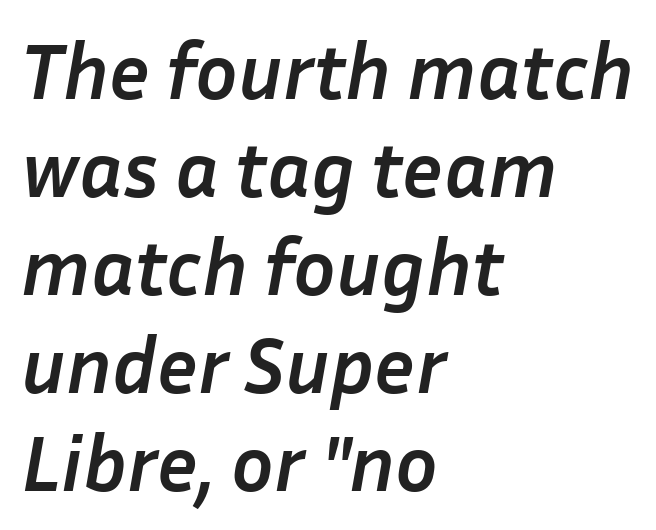
The image shows 79 px semibold type, italic (leaning right); set left-aligned, line spacing 1.24x, normal letter spacing, not underlined; low stroke contrast and a medium x-height.
